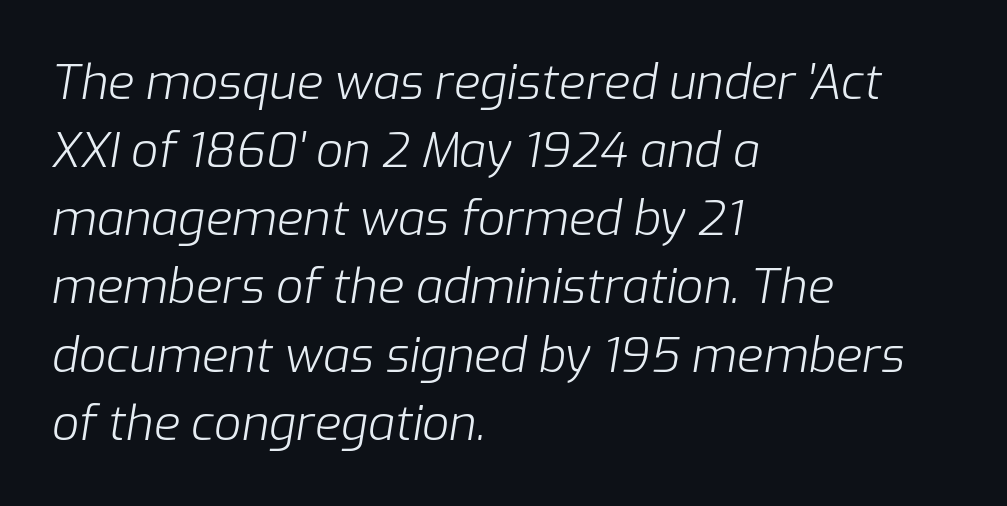
Q: Is the text bold? A: No.
Q: Is the text italic (slanted)? A: Yes, it leans right by about 9 degrees.
Q: Is the text underlined? A: No.
Q: How is the paragraph aligned? A: Left-aligned.
Q: Is the spacing between letters normal or unusually wide? A: Normal.
Q: Is the spacing between lines tight, normal or loose? A: Normal.
Q: Width (condensed, normal, or wide)? A: Normal.
Q: Stroke contrast? A: Low.
Q: x-height? A: Medium.
Q: Monospaced? A: No.
